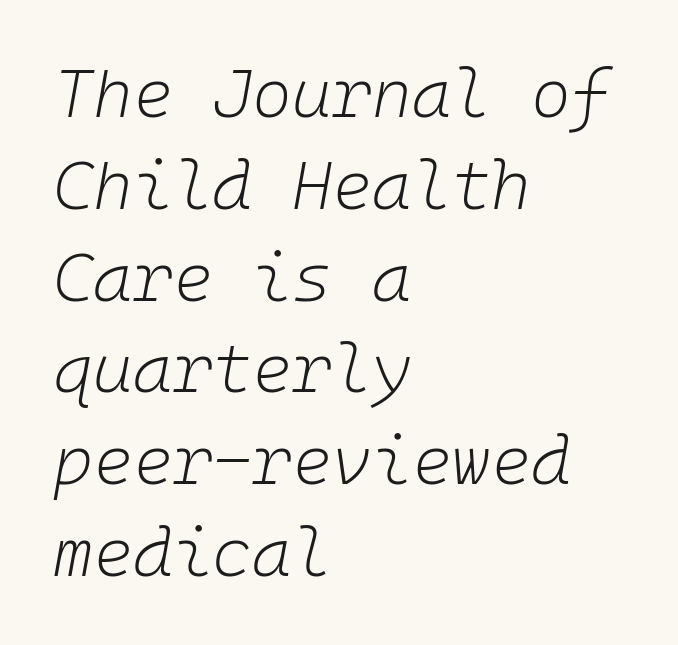
The image shows 68 px light type, italic (leaning right), monospaced; set left-aligned, normal line spacing (1.35x), normal letter spacing, not underlined; low stroke contrast and a medium x-height.
